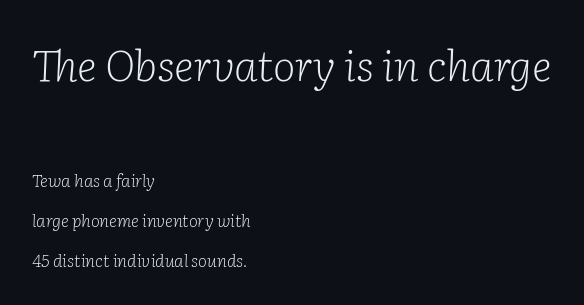
{"serif": "yes", "italic": "yes", "lean": "right", "slant_degrees": 2, "bold": "no", "weight": "light", "width": "normal", "stroke_contrast": "low", "x_height": "medium", "monospaced": "no", "underline": "no", "align": "left", "line_spacing": "loose", "line_spacing_ratio": 2.35, "letter_spacing": "normal", "letter_spacing_em": 0.0, "larger_block": "first", "size_ratio": 2.53, "glyph_px": 43}
